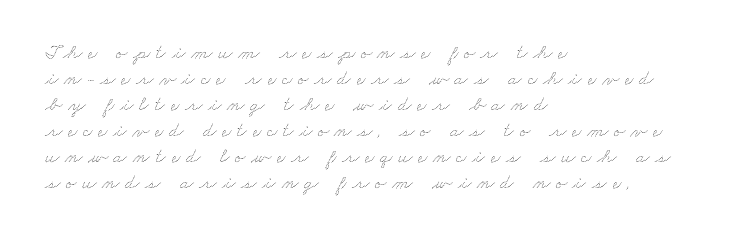
Q: Is the text bold? A: No.
Q: Is the text underlined? A: No.
Q: How is the paragraph aligned? A: Left-aligned.
Q: Is the spacing between letters normal or unusually wide? A: Unusually wide.
Q: Is the spacing between lines tight, normal or loose? A: Normal.
